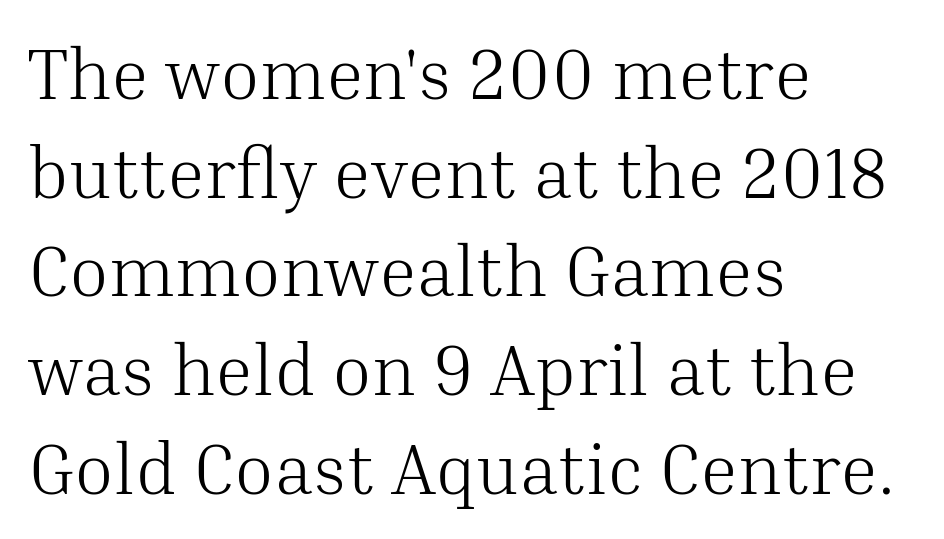
The image shows 72 px light serif type, upright; set left-aligned, normal line spacing (1.37x), normal letter spacing, not underlined; medium stroke contrast and a medium x-height.
